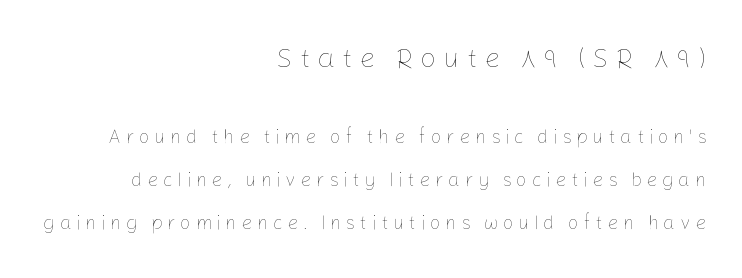
{"italic": "no", "bold": "no", "weight": "thin", "width": "normal", "stroke_contrast": "low", "x_height": "medium", "monospaced": "no", "underline": "no", "align": "right", "line_spacing": "loose", "line_spacing_ratio": 2.27, "letter_spacing": "wide", "letter_spacing_em": 0.24, "larger_block": "first", "size_ratio": 1.47, "glyph_px": 28}
